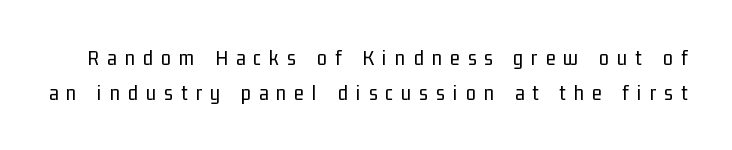
Q: Is the text bold? A: No.
Q: Is the text italic (slanted)? A: No, it is upright.
Q: Is the text underlined? A: No.
Q: Is the spacing between letters normal or unusually wide? A: Unusually wide.
Q: Is the spacing between lines tight, normal or loose? A: Normal.
